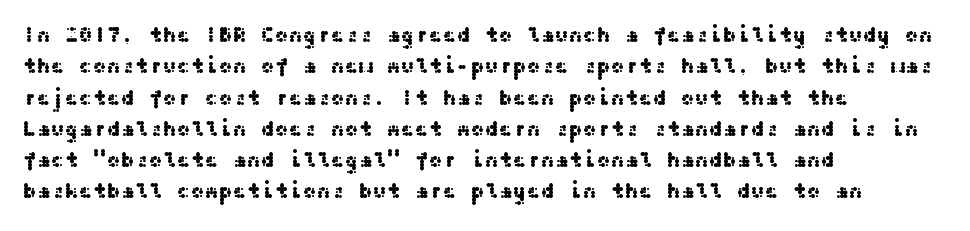
{"italic": "no", "underline": "no", "align": "left", "line_spacing": "normal", "line_spacing_ratio": 1.49, "letter_spacing": "normal", "letter_spacing_em": 0.0, "glyph_px": 21}
